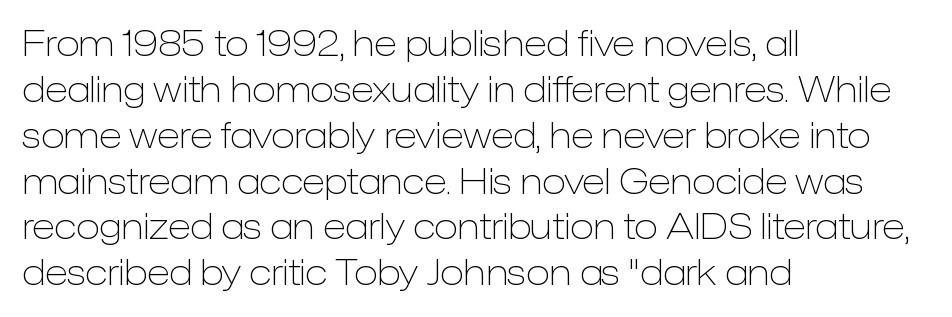
The image shows 35 px light sans-serif type, upright; set left-aligned, normal line spacing (1.31x), normal letter spacing, not underlined; low stroke contrast and a medium x-height.
